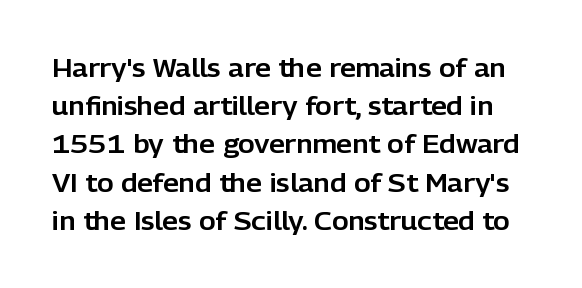
Short note: letters normally spaced. Honestly, there is no underline to notice here at all. Ascenders rise straight up at ninety degrees. The lines sit at an ordinary, default distance from one another.
